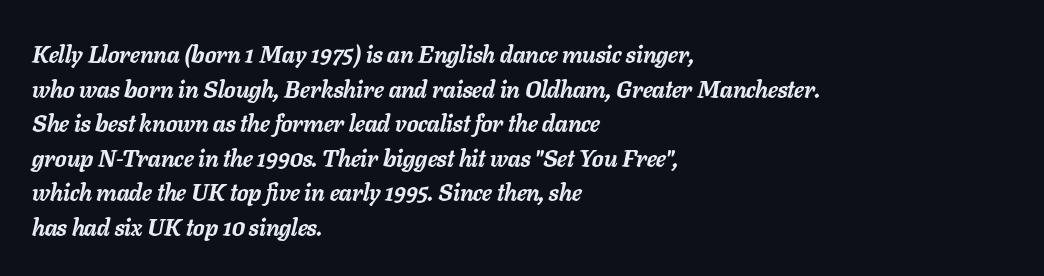
The image shows 24 px bold type, italic (leaning right); set left-aligned, normal line spacing (1.44x), normal letter spacing, not underlined.
